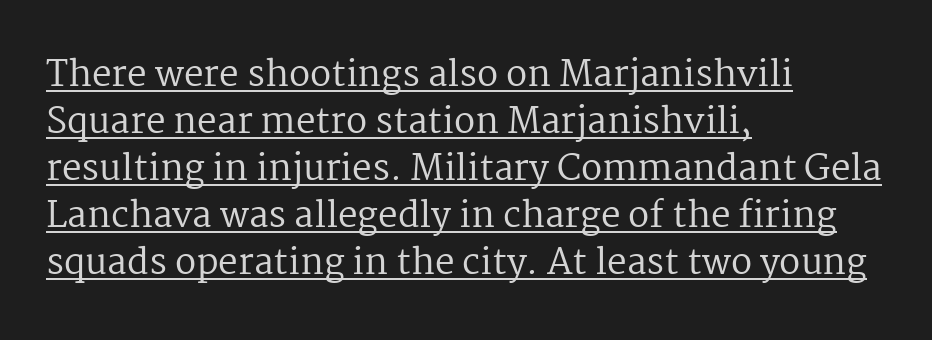
The image shows 35 px regular-weight serif type, upright; set left-aligned, normal line spacing (1.34x), normal letter spacing, underlined; medium stroke contrast and a medium x-height.
